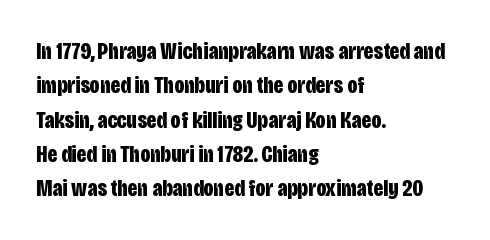
Q: Is the text bold? A: Yes.
Q: Is the text italic (slanted)? A: No, it is upright.
Q: Is the text underlined? A: No.
Q: How is the paragraph aligned? A: Left-aligned.
Q: Is the spacing between letters normal or unusually wide? A: Normal.
Q: Is the spacing between lines tight, normal or loose? A: Normal.
